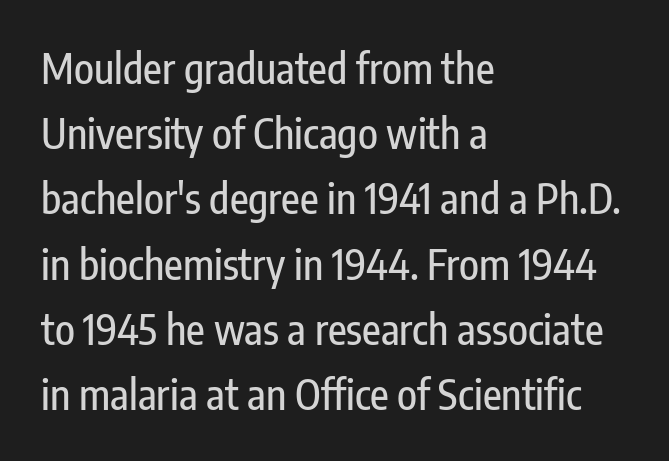
Q: Is the text italic (slanted)? A: No, it is upright.
Q: Is the typeface a serif or a sans-serif typeface? A: Sans-serif.
Q: Is the text underlined? A: No.
Q: How is the paragraph aligned? A: Left-aligned.
Q: Is the spacing between letters normal or unusually wide? A: Normal.
Q: Is the spacing between lines tight, normal or loose? A: Normal.
Q: Width (condensed, normal, or wide)? A: Condensed.
Q: Stroke contrast? A: Low.
Q: x-height? A: Medium.
Q: Monospaced? A: No.
